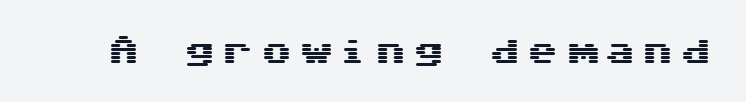
Q: Is the text italic (slanted)? A: No, it is upright.
Q: Is the typeface a serif or a sans-serif typeface? A: Sans-serif.
Q: Is the text underlined? A: No.
Q: Is the spacing between letters normal or unusually wide? A: Unusually wide.
Q: Width (condensed, normal, or wide)? A: Wide.
Q: Stroke contrast? A: Medium.
Q: x-height? A: Medium.
